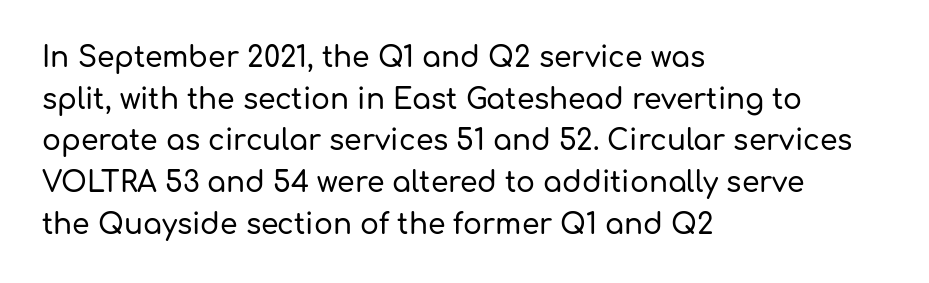
{"serif": "no", "italic": "no", "width": "normal", "stroke_contrast": "low", "x_height": "medium", "monospaced": "no", "underline": "no", "align": "left", "line_spacing": "normal", "line_spacing_ratio": 1.49, "letter_spacing": "normal", "letter_spacing_em": 0.0, "glyph_px": 28}
